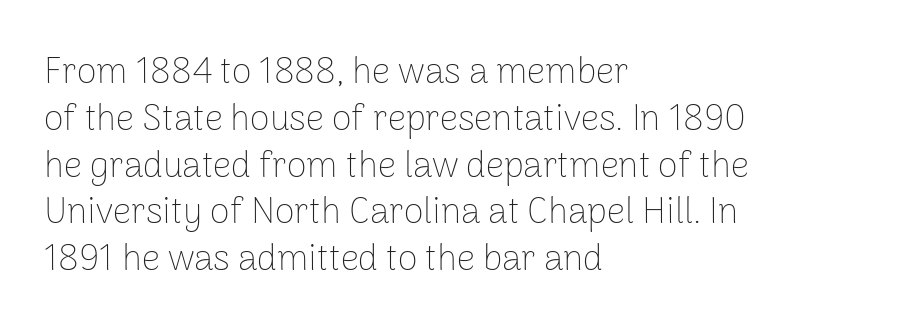
The image shows 36 px thin sans-serif type, upright; set left-aligned, normal line spacing (1.3x), normal letter spacing, not underlined; low stroke contrast and a medium x-height.
